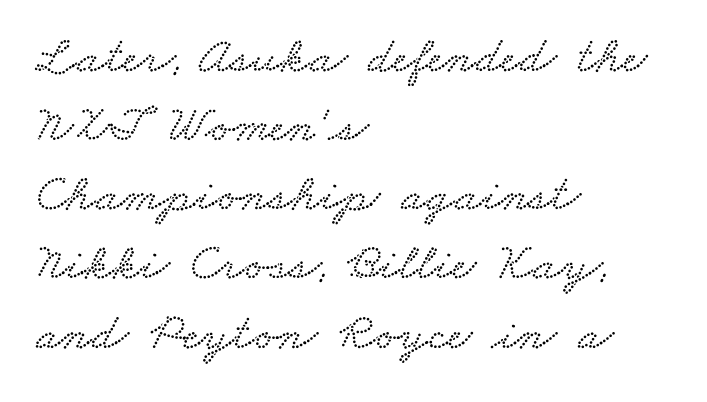
Q: Is the text underlined? A: No.
Q: How is the paragraph aligned? A: Left-aligned.
Q: Is the spacing between letters normal or unusually wide? A: Normal.
Q: Is the spacing between lines tight, normal or loose? A: Normal.
Q: Width (condensed, normal, or wide)? A: Wide.
Q: Stroke contrast? A: Low.
Q: x-height? A: Small.
Q: Monospaced? A: No.
